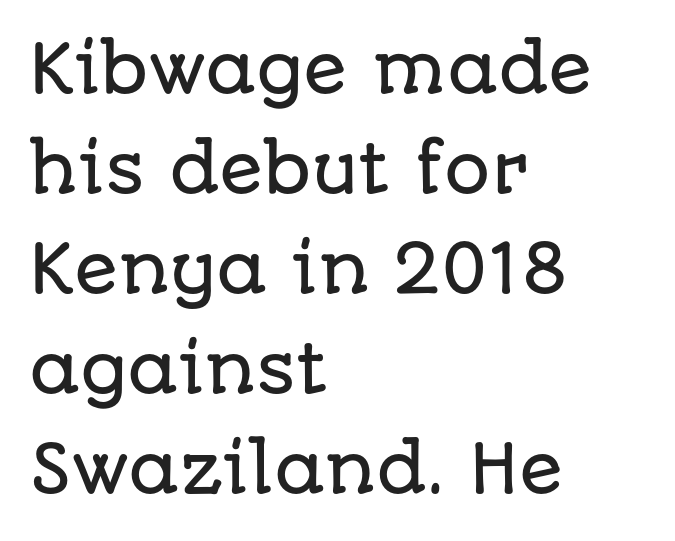
Each letter keeps its own natural width here, so spacing adapts to shape. Honestly, there is no underline to notice here at all. Casual observation: everything's shoved over to the left. Letterform terminals end flat and unadorned throughout the passage.
